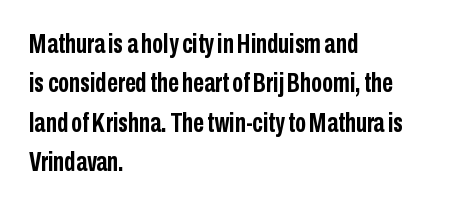
The line texture is even and compact thanks to regular tracking. Notice how the passage keeps a crisp vertical edge on the left only. Rendered with straight, roman letterforms. A bare baseline throughout the passage. One glance says typical: line gaps are just what's usual.
